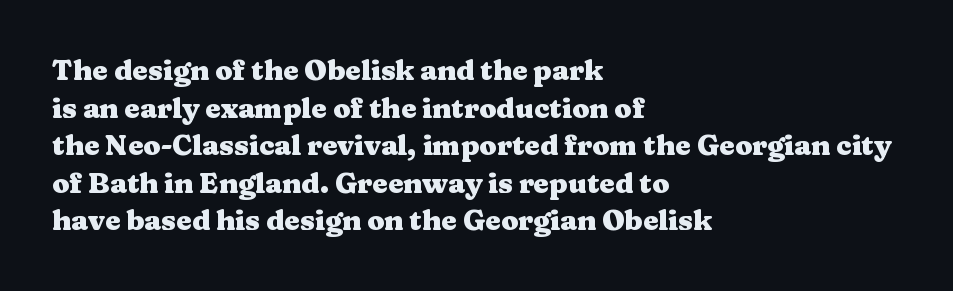
The letters stand straight up with perfectly vertical stems. Vertically, the passage feels balanced, rows spaced as you'd expect. Weight check: bold — yes, fully. Compared with a centered layout, this one pins lines to the left instead.
